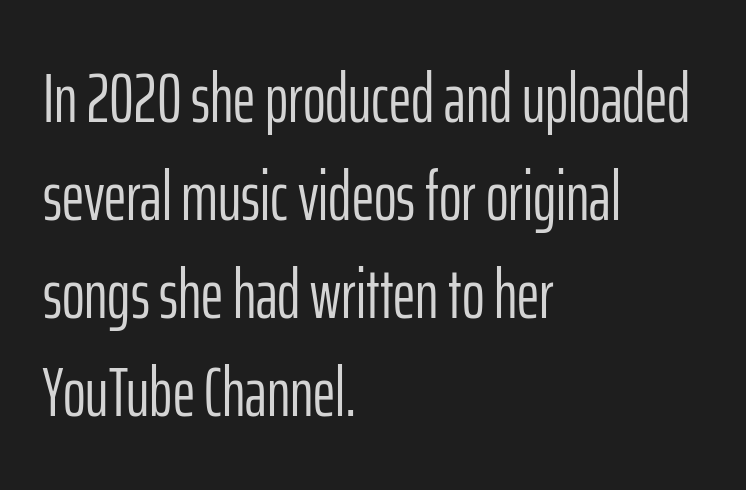
No feet cap the strokes, marking this as sans-serif type. The tracking reads as untouched default to a designer's eye. Horizontal alignment here is leftward, the default for most running prose. The lines sit at an ordinary, default distance from one another.
